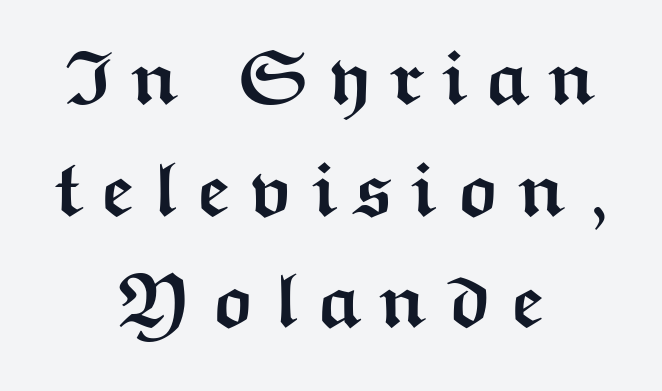
{"serif": "no", "italic": "no", "bold": "yes", "weight": "semibold", "width": "wide", "stroke_contrast": "medium", "x_height": "medium", "monospaced": "no", "underline": "no", "align": "center", "line_spacing": "normal", "line_spacing_ratio": 1.45, "letter_spacing": "wide", "letter_spacing_em": 0.22, "glyph_px": 77}
